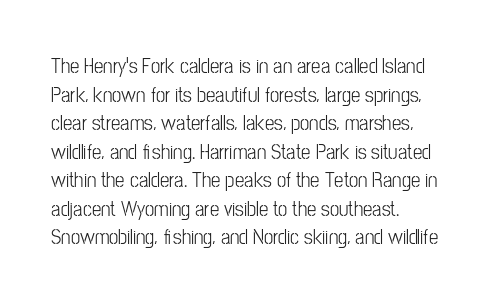
{"italic": "no", "bold": "no", "underline": "no", "align": "left", "line_spacing": "normal", "line_spacing_ratio": 1.36, "letter_spacing": "normal", "letter_spacing_em": 0.0, "glyph_px": 21}
